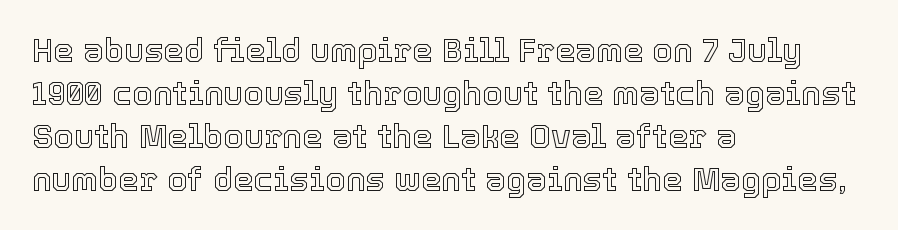
Q: Is the text italic (slanted)? A: No, it is upright.
Q: Is the text underlined? A: No.
Q: How is the paragraph aligned? A: Left-aligned.
Q: Is the spacing between letters normal or unusually wide? A: Normal.
Q: Is the spacing between lines tight, normal or loose? A: Normal.
Q: Width (condensed, normal, or wide)? A: Normal.
Q: x-height? A: Medium.
Q: Monospaced? A: No.
